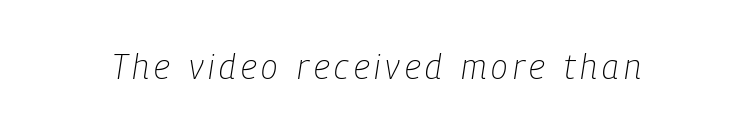
Q: Is the text bold? A: No.
Q: Is the text italic (slanted)? A: Yes, it leans right by about 9 degrees.
Q: Is the text underlined? A: No.
Q: Width (condensed, normal, or wide)? A: Condensed.
Q: Stroke contrast? A: Low.
Q: x-height? A: Medium.
Q: Monospaced? A: No.
